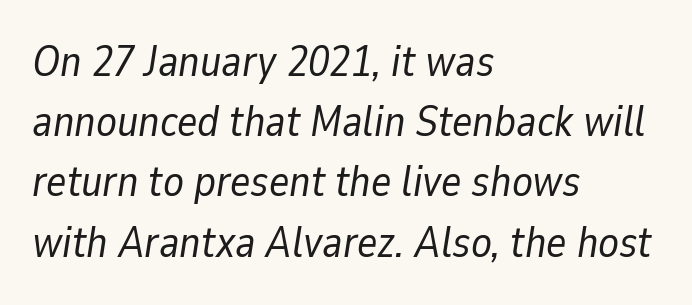
If you measured baseline to baseline, you'd find a middling distance. The weight would be labelled regular, book, light, or lighter still. Every character sits at an angle, as italics do. A bare baseline throughout the passage. How are the letters spaced? Ordinarily, with no added tracking. Character widths vary here, with narrow letters taking less room than wide ones.
